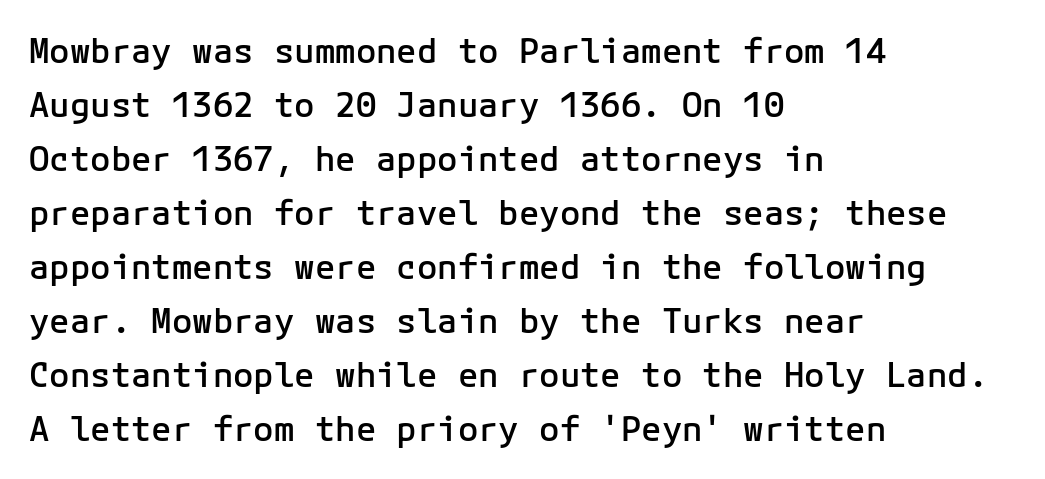
Q: Is the text bold? A: Semi-bold.
Q: Is the text italic (slanted)? A: No, it is upright.
Q: Is the typeface a serif or a sans-serif typeface? A: Sans-serif.
Q: Is the text underlined? A: No.
Q: How is the paragraph aligned? A: Left-aligned.
Q: Is the spacing between letters normal or unusually wide? A: Normal.
Q: Is the spacing between lines tight, normal or loose? A: Normal.
Q: Width (condensed, normal, or wide)? A: Normal.
Q: Stroke contrast? A: Low.
Q: x-height? A: Medium.
